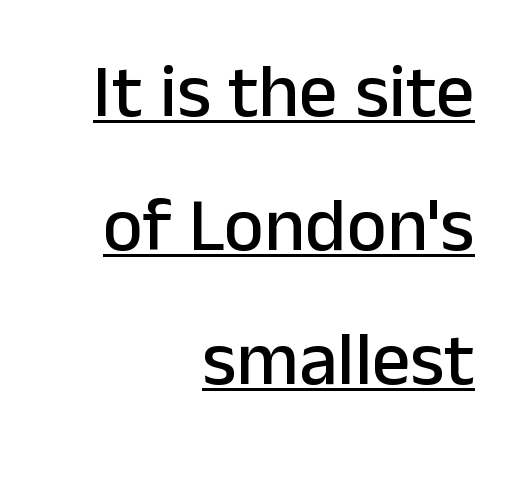
The face used here is a sans, in the tradition of grotesques and geometrics. Notice how the passage keeps a crisp vertical edge on the right only. The lettering stays uniformly vertical, giving the passage a roman look. In terms of letterspacing, this is plain default setting.
